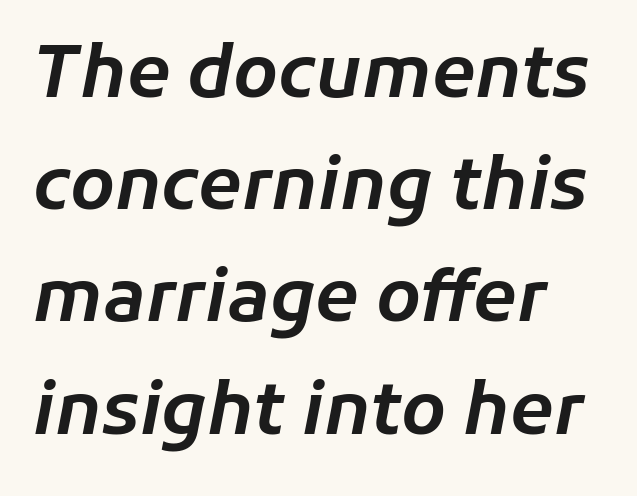
Q: Is the text italic (slanted)? A: Yes, it leans right by about 11 degrees.
Q: Is the text underlined? A: No.
Q: How is the paragraph aligned? A: Left-aligned.
Q: Is the spacing between letters normal or unusually wide? A: Normal.
Q: Is the spacing between lines tight, normal or loose? A: Normal.
Q: Width (condensed, normal, or wide)? A: Normal.
Q: Stroke contrast? A: Low.
Q: x-height? A: Medium.
Q: Monospaced? A: No.
